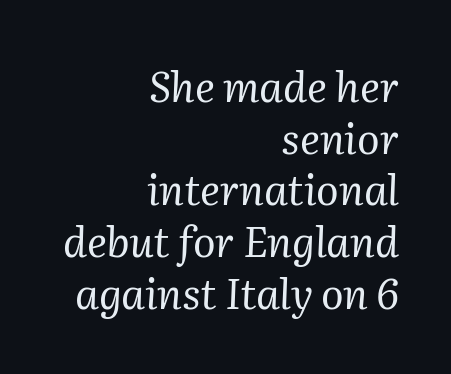
Letters rest on an invisible, unmarked baseline. The rendering uses natural spacing where letterforms have individual widths. The glyphs look as if they've been sheared to an angle. The passage shown is typeset with a serif family. This rendering leaves character spacing at its baseline value.
